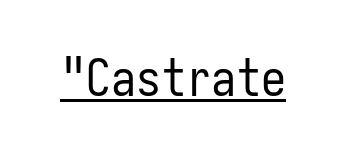
Q: Is the text bold? A: No.
Q: Is the text italic (slanted)? A: No, it is upright.
Q: Is the typeface a serif or a sans-serif typeface? A: Sans-serif.
Q: Is the text underlined? A: Yes.
Q: Is the spacing between letters normal or unusually wide? A: Normal.
Q: Width (condensed, normal, or wide)? A: Condensed.
Q: Stroke contrast? A: Low.
Q: x-height? A: Medium.
Q: Monospaced? A: Yes.
